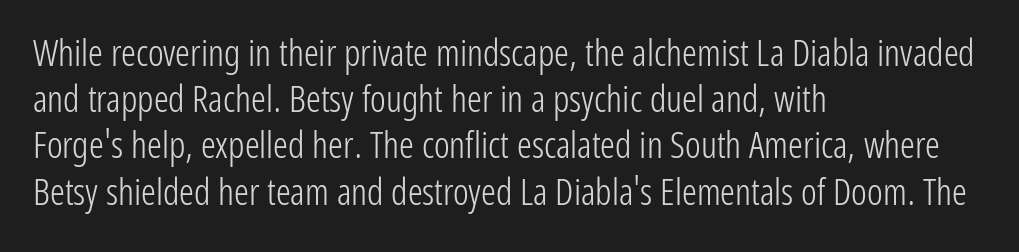
The image shows 37 px light, condensed sans-serif type, upright; set left-aligned, normal line spacing (1.25x), normal letter spacing, not underlined; low stroke contrast and a medium x-height.
